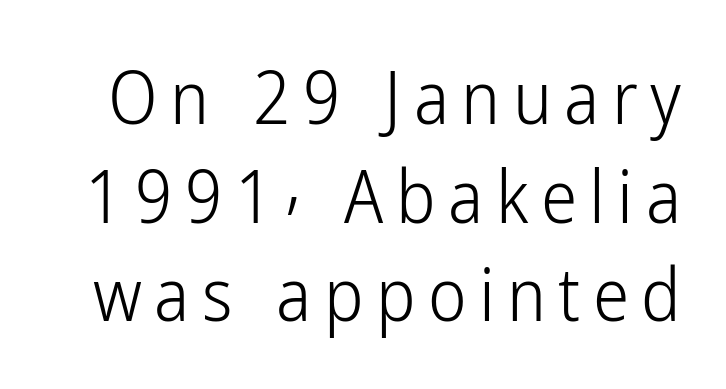
Q: Is the text bold? A: No.
Q: Is the text italic (slanted)? A: No, it is upright.
Q: Is the typeface a serif or a sans-serif typeface? A: Sans-serif.
Q: Is the text underlined? A: No.
Q: Is the spacing between lines tight, normal or loose? A: Normal.
Q: Width (condensed, normal, or wide)? A: Condensed.
Q: Stroke contrast? A: Low.
Q: x-height? A: Medium.
Q: Monospaced? A: No.
